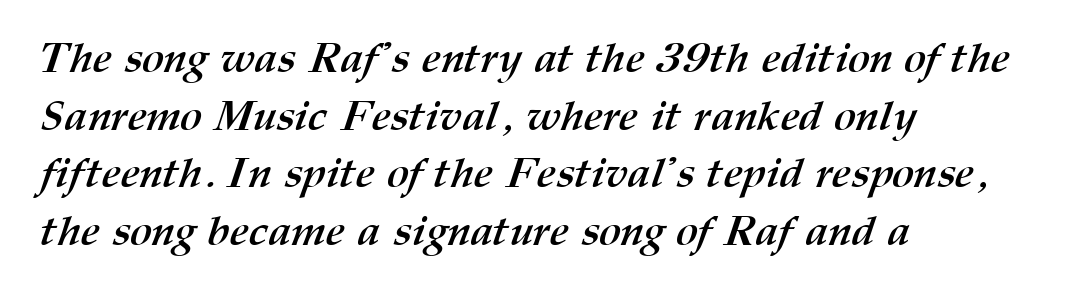
Honestly, there is no underline to notice here at all. The letters are bold, with thick, heavy strokes. Which margin do the lines hug? The left one — the right edge is uneven. The type is set solid horizontally, with unmodified tracking. The rendering uses natural spacing where letterforms have individual widths.
